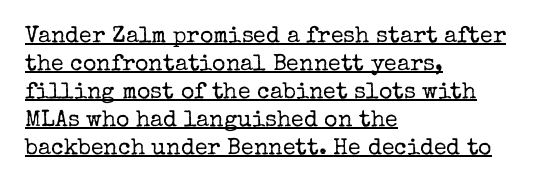
{"italic": "no", "bold": "no", "underline": "yes", "align": "left", "line_spacing_ratio": 1.22, "letter_spacing": "normal", "letter_spacing_em": 0.0, "glyph_px": 23}
